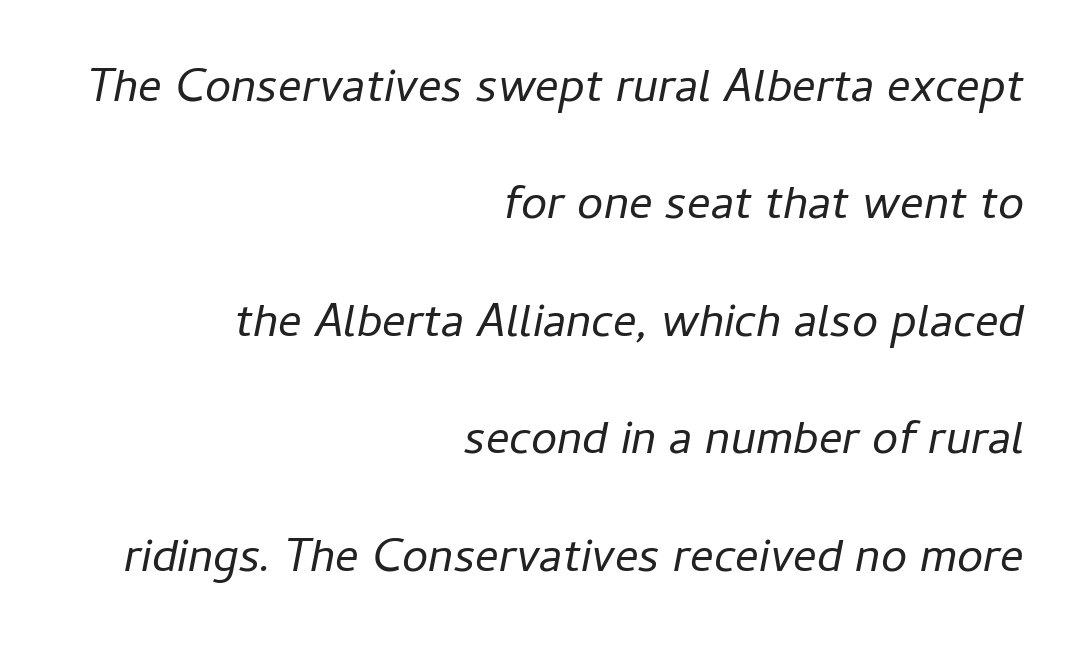
Q: Is the text bold? A: No.
Q: Is the text italic (slanted)? A: Yes, it leans right by about 11 degrees.
Q: Is the text underlined? A: No.
Q: How is the paragraph aligned? A: Right-aligned.
Q: Is the spacing between letters normal or unusually wide? A: Normal.
Q: Is the spacing between lines tight, normal or loose? A: Loose.
Q: Width (condensed, normal, or wide)? A: Normal.
Q: Stroke contrast? A: Low.
Q: x-height? A: Medium.
Q: Monospaced? A: No.
